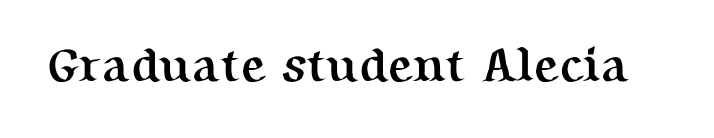
The face used here is proportionally spaced, like ordinary book or web type. These lines are composed in type with serifs. Every letter is thick-stroked: bold, no question. Nothing unusual about the tracking: characters are spaced as the font intends. Letters rest on an invisible, unmarked baseline.
